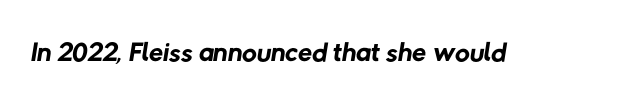
The image shows 41 px regular-weight sans-serif type; set normal letter spacing, not underlined; low stroke contrast and a medium x-height.
